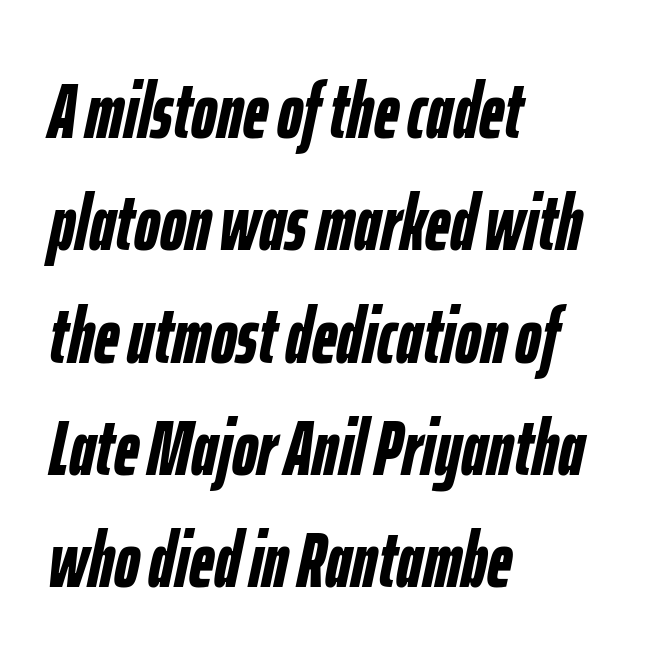
Q: Is the text bold? A: Yes.
Q: Is the text italic (slanted)? A: Yes, it leans right by about 12 degrees.
Q: Is the text underlined? A: No.
Q: How is the paragraph aligned? A: Left-aligned.
Q: Is the spacing between letters normal or unusually wide? A: Normal.
Q: Is the spacing between lines tight, normal or loose? A: Normal.
Q: Width (condensed, normal, or wide)? A: Condensed.
Q: Stroke contrast? A: Low.
Q: x-height? A: Medium.
Q: Monospaced? A: No.
